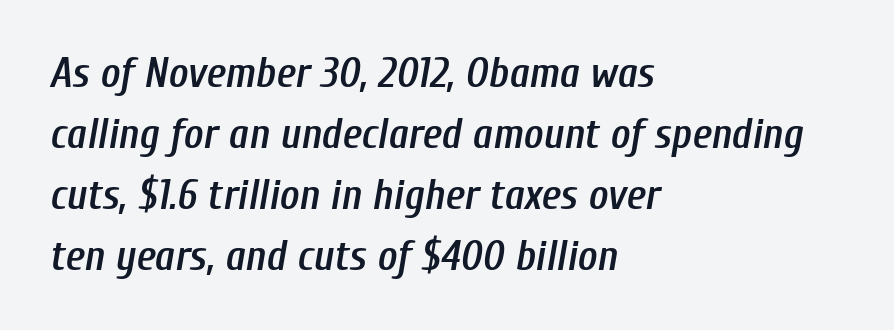
Q: Is the text bold? A: Semi-bold.
Q: Is the text italic (slanted)? A: Yes, it leans right by about 10 degrees.
Q: Is the text underlined? A: No.
Q: How is the paragraph aligned? A: Left-aligned.
Q: Is the spacing between letters normal or unusually wide? A: Normal.
Q: Is the spacing between lines tight, normal or loose? A: Normal.
Q: Width (condensed, normal, or wide)? A: Condensed.
Q: Stroke contrast? A: Low.
Q: x-height? A: Medium.
Q: Monospaced? A: No.
